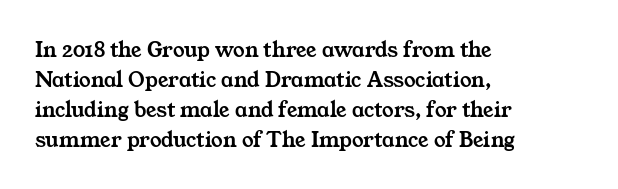
{"underline": "no", "align": "left", "line_spacing": "normal", "line_spacing_ratio": 1.3, "letter_spacing": "normal", "letter_spacing_em": 0.0, "glyph_px": 23}
